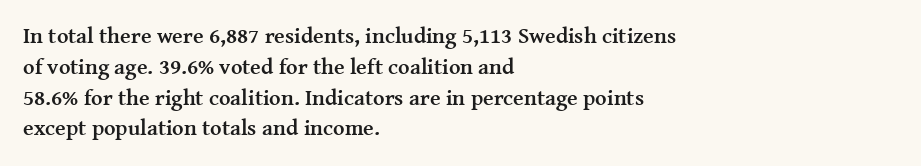
{"italic": "no", "bold": "yes", "underline": "no", "align": "left", "line_spacing": "normal", "line_spacing_ratio": 1.4, "letter_spacing": "normal", "letter_spacing_em": 0.0, "glyph_px": 22}
